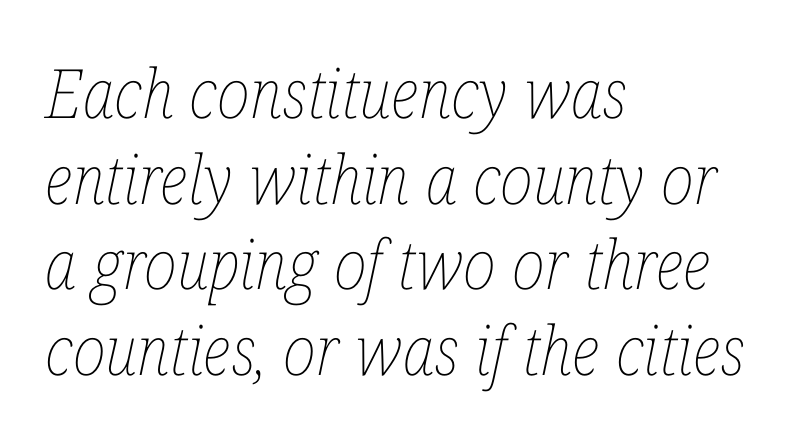
{"italic": "yes", "lean": "right", "slant_degrees": 12, "bold": "no", "weight": "thin", "width": "condensed", "stroke_contrast": "low", "x_height": "medium", "monospaced": "no", "underline": "no", "align": "left", "line_spacing": "normal", "line_spacing_ratio": 1.26, "letter_spacing": "normal", "letter_spacing_em": 0.0, "glyph_px": 68}
